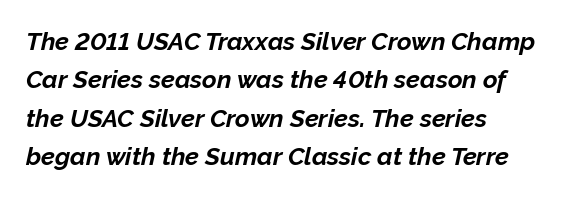
{"italic": "yes", "lean": "right", "slant_degrees": 12, "bold": "yes", "underline": "no", "align": "left", "line_spacing": "normal", "line_spacing_ratio": 1.54, "letter_spacing": "normal", "letter_spacing_em": 0.0, "glyph_px": 25}
